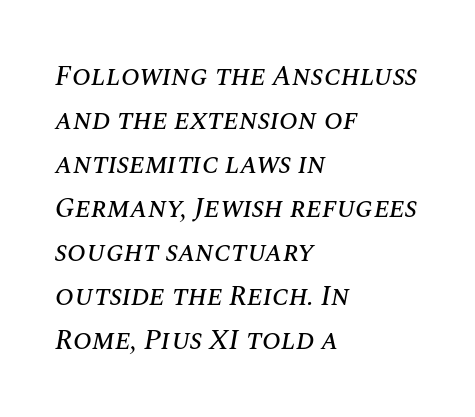
Q: Is the text italic (slanted)? A: Yes, it leans right by about 10 degrees.
Q: Is the text underlined? A: No.
Q: How is the paragraph aligned? A: Left-aligned.
Q: Is the spacing between letters normal or unusually wide? A: Normal.
Q: Is the spacing between lines tight, normal or loose? A: Normal.
Q: Width (condensed, normal, or wide)? A: Normal.
Q: Stroke contrast? A: Medium.
Q: x-height? A: Large.
Q: Monospaced? A: No.
